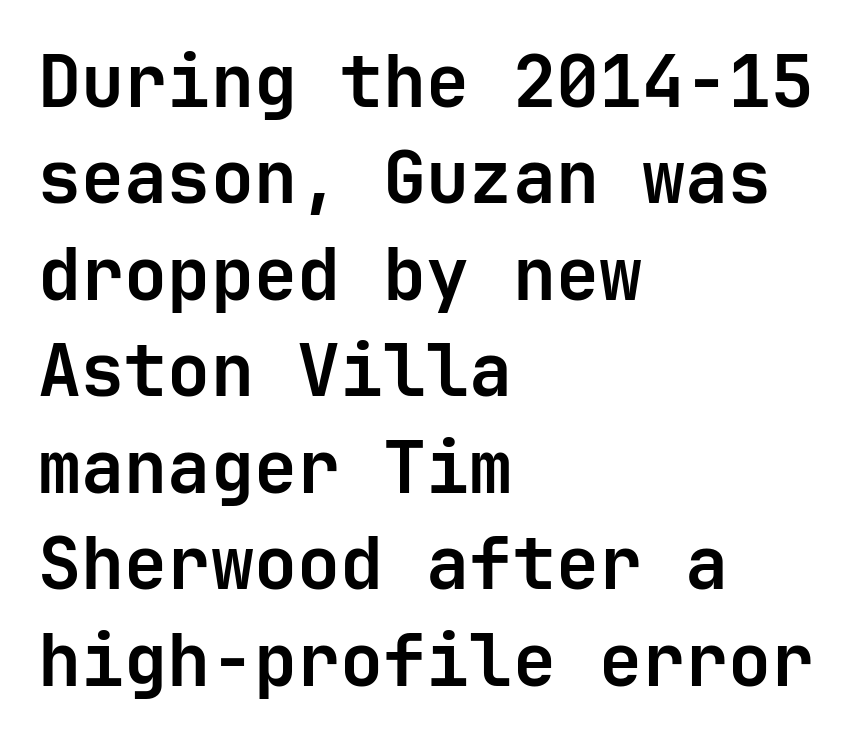
{"serif": "no", "italic": "no", "bold": "yes", "weight": "semibold", "width": "normal", "stroke_contrast": "low", "x_height": "medium", "underline": "no", "align": "left", "line_spacing": "normal", "line_spacing_ratio": 1.34, "letter_spacing": "normal", "letter_spacing_em": 0.0, "glyph_px": 72}
